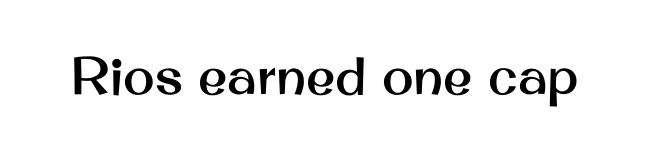
Classification — sans serif. You can tell it's not italic because the verticals are truly vertical. A bare baseline throughout the passage. There is no visible air inserted between adjacent glyphs.
